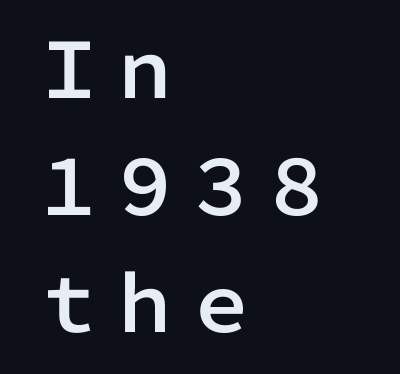
Q: Is the text italic (slanted)? A: No, it is upright.
Q: Is the typeface a serif or a sans-serif typeface? A: Sans-serif.
Q: Is the text underlined? A: No.
Q: How is the paragraph aligned? A: Left-aligned.
Q: Is the spacing between letters normal or unusually wide? A: Normal.
Q: Is the spacing between lines tight, normal or loose? A: Normal.
Q: Width (condensed, normal, or wide)? A: Normal.
Q: Stroke contrast? A: Low.
Q: x-height? A: Medium.
Q: Monospaced? A: No.
